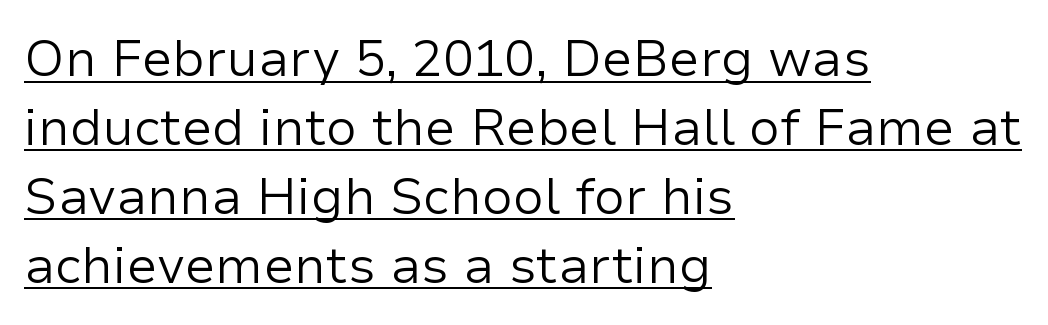
The image shows 51 px regular-weight sans-serif type, upright; set left-aligned, normal line spacing (1.35x), normal letter spacing, underlined; low stroke contrast and a medium x-height.
